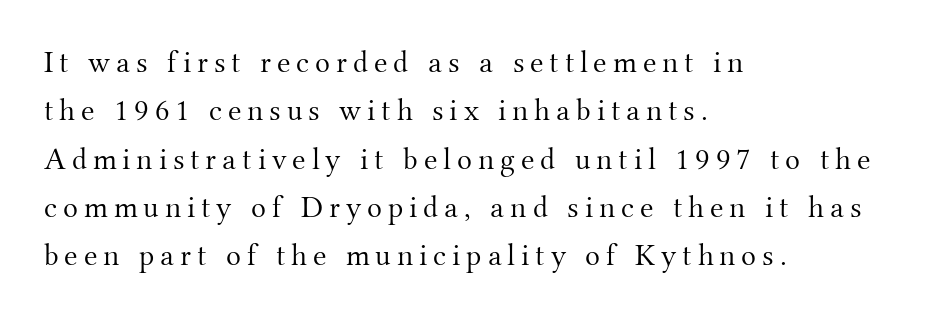
Q: Is the text bold? A: No.
Q: Is the text italic (slanted)? A: No, it is upright.
Q: Is the typeface a serif or a sans-serif typeface? A: Serif.
Q: Is the text underlined? A: No.
Q: How is the paragraph aligned? A: Left-aligned.
Q: Is the spacing between lines tight, normal or loose? A: Normal.
Q: Width (condensed, normal, or wide)? A: Normal.
Q: Stroke contrast? A: Medium.
Q: x-height? A: Small.
Q: Monospaced? A: No.
